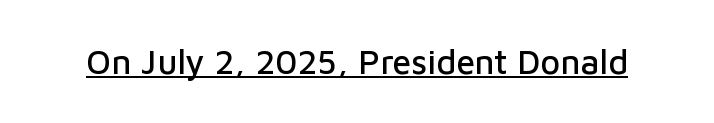
{"serif": "no", "italic": "no", "width": "normal", "stroke_contrast": "low", "x_height": "medium", "monospaced": "no", "underline": "yes", "letter_spacing": "normal", "letter_spacing_em": 0.0, "glyph_px": 34}
